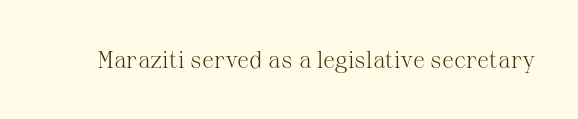
{"italic": "no", "bold": "no", "underline": "no", "letter_spacing": "normal", "letter_spacing_em": 0.0, "glyph_px": 24}
